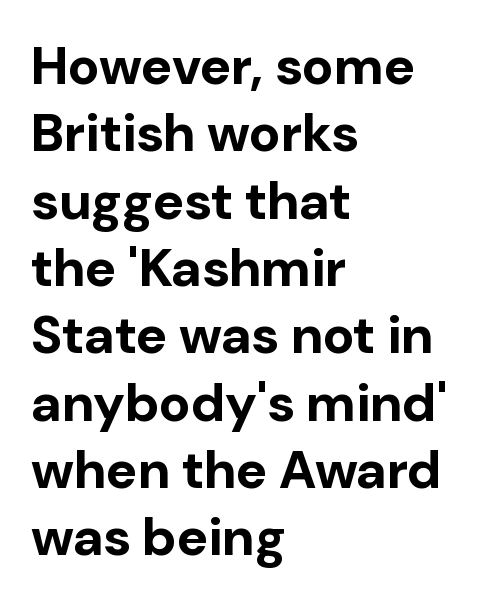
Q: Is the text bold? A: Yes.
Q: Is the text italic (slanted)? A: No, it is upright.
Q: Is the typeface a serif or a sans-serif typeface? A: Sans-serif.
Q: Is the text underlined? A: No.
Q: How is the paragraph aligned? A: Left-aligned.
Q: Is the spacing between letters normal or unusually wide? A: Normal.
Q: Is the spacing between lines tight, normal or loose? A: Normal.
Q: Width (condensed, normal, or wide)? A: Normal.
Q: Stroke contrast? A: Low.
Q: x-height? A: Medium.
Q: Monospaced? A: No.
